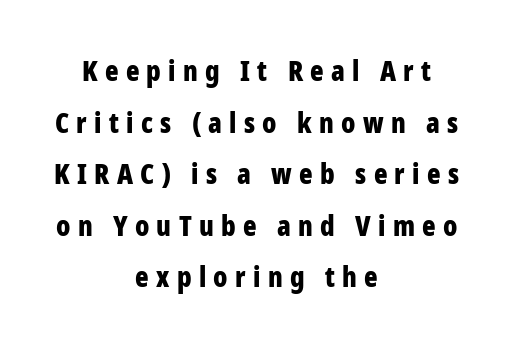
{"serif": "no", "italic": "no", "bold": "yes", "weight": "bold", "width": "condensed", "stroke_contrast": "low", "x_height": "medium", "monospaced": "no", "underline": "no", "align": "center", "line_spacing_ratio": 1.84, "letter_spacing": "wide", "letter_spacing_em": 0.26, "glyph_px": 28}
